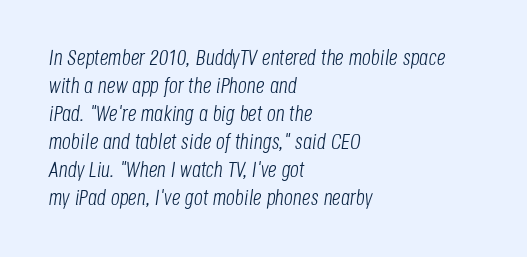
The image shows 22 px text type, italic (leaning right); set left-aligned, normal line spacing (1.27x), normal letter spacing, not underlined.
